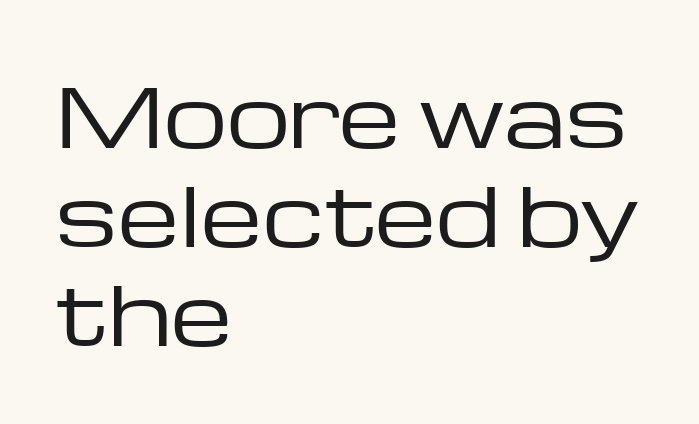
Bare-footed words on every line. Horizontal alignment here is leftward, the default for most running prose. The lettering holds an erect, upright posture throughout. The type is set solid horizontally, with unmodified tracking. Are there feet on the stems? There aren't — it's a sans.
